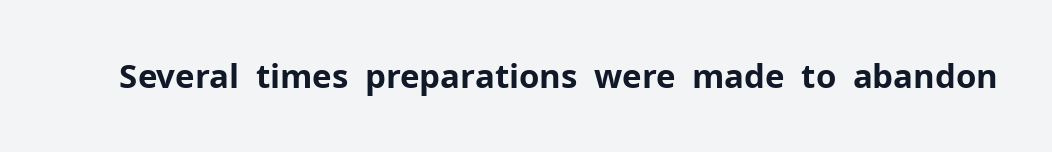
The image shows 33 px bold sans-serif type, upright; set normal letter spacing, not underlined; low stroke contrast and a medium x-height.
